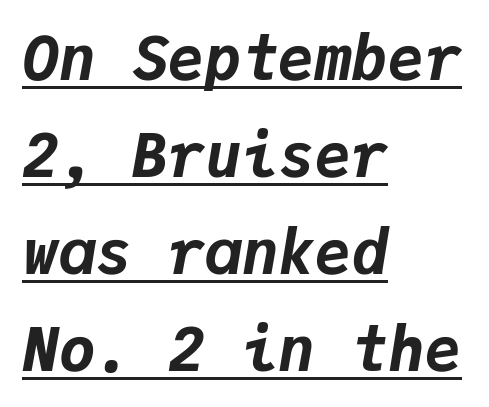
{"italic": "yes", "lean": "right", "slant_degrees": 9, "bold": "yes", "weight": "bold", "width": "normal", "stroke_contrast": "low", "x_height": "medium", "monospaced": "yes", "underline": "yes", "align": "left", "line_spacing": "normal", "line_spacing_ratio": 1.59, "letter_spacing": "normal", "letter_spacing_em": 0.0, "glyph_px": 61}
